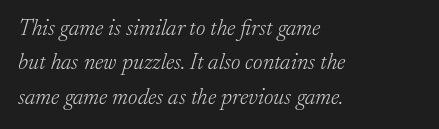
This block has exactly the height ordinary leading produces. Glance below the letters and you will spot only blank space. The strokes carry an ordinary text weight at most. Spacing between characters is what you'd get straight out of the box. This is oblique type, the kind used for emphasis or titles.
